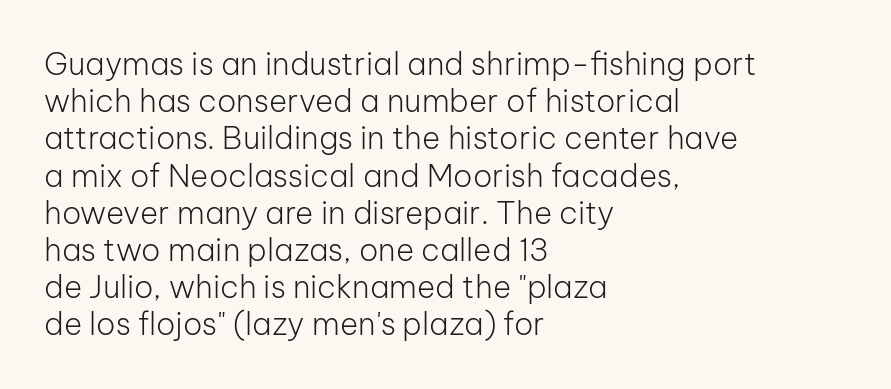
You could not count columns in this text — the font is proportionally spaced. The gaps between neighbouring characters are ordinary and unremarkable. Summary of weight: not heavy and not bold. The paragraph shown leans on its left margin.
